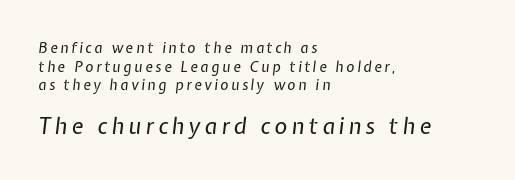
The lines in this sample share a left origin and differ only in where they stop. No word sits above an underline. Unbolded letterforms with no extra heft. Posture: slanted. Normally led — the rows are evenly, conventionally spaced. Typesetter's note — lower block bumped up in size, upper block left smaller.
